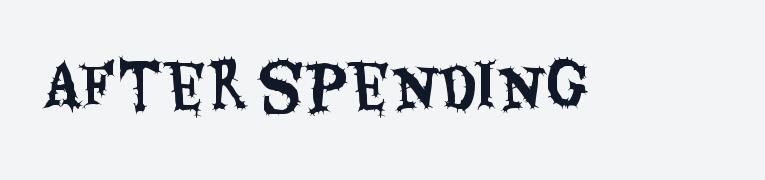
{"serif": "no", "italic": "no", "width": "condensed", "stroke_contrast": "medium", "x_height": "large", "monospaced": "no", "underline": "no", "letter_spacing": "normal", "letter_spacing_em": 0.0, "glyph_px": 59}
